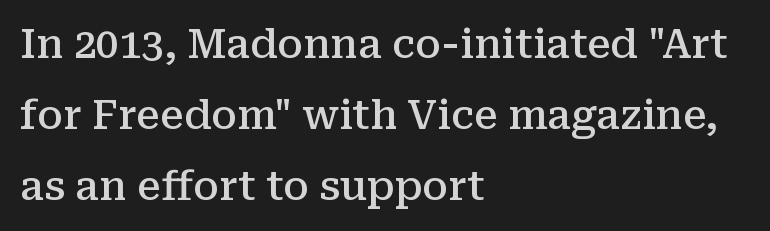
The image shows 40 px semibold serif type, upright; set left-aligned, line spacing 1.78x, normal letter spacing, not underlined; medium stroke contrast and a medium x-height.
